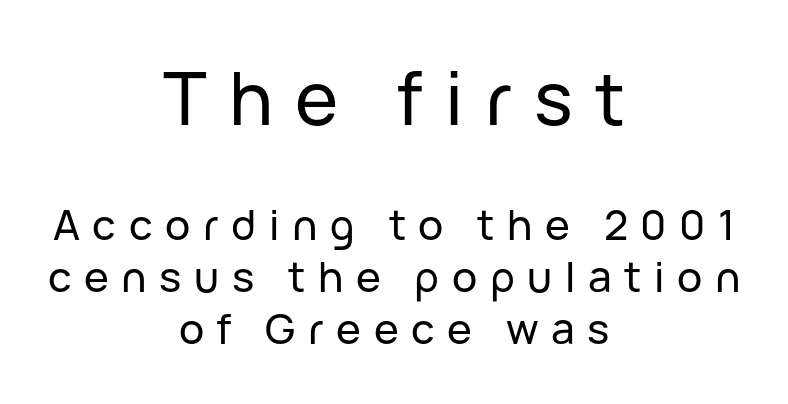
Caption: upper text group enlarged, lower text group reduced. Words float on clear page, feet unadorned. Typeset on center — no edge is straight. Honestly, the letter spacing is so wide it's the main thing you notice.
